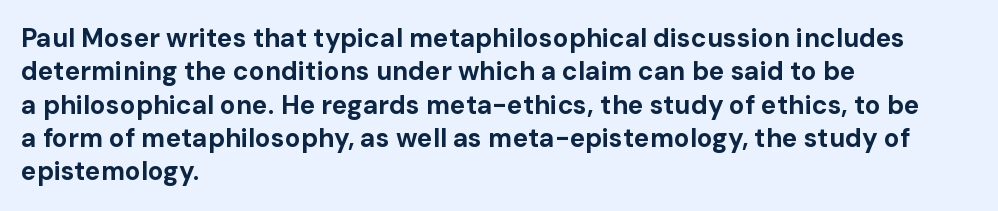
In terms of posture, this sample is upright. Look at the stroke-to-counter ratio: heavy, a bold. Notice how descenders clear the ascenders below comfortably — that's standard leading. The zone under the glyphs is completely vacant. The rendering keeps characters at their native spacing.
